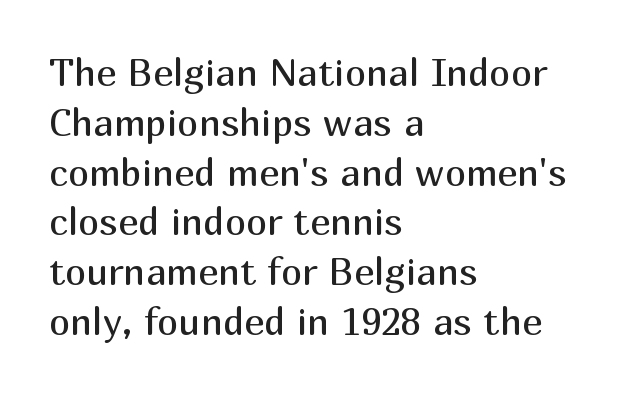
The image shows 38 px regular-weight sans-serif type, upright; set left-aligned, normal line spacing (1.31x), normal letter spacing, not underlined; medium stroke contrast and a medium x-height.
